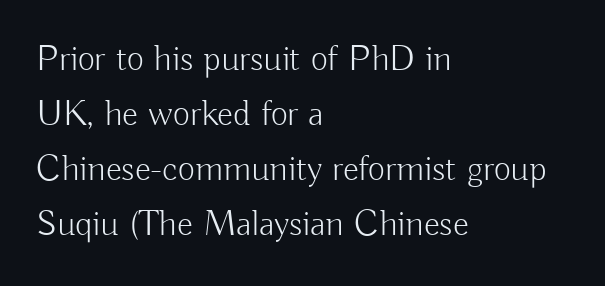
{"serif": "no", "italic": "no", "bold": "no", "weight": "light", "width": "normal", "stroke_contrast": "low", "x_height": "small", "monospaced": "no", "underline": "no", "align": "left", "line_spacing": "normal", "line_spacing_ratio": 1.49, "letter_spacing": "normal", "letter_spacing_em": 0.0, "glyph_px": 37}
